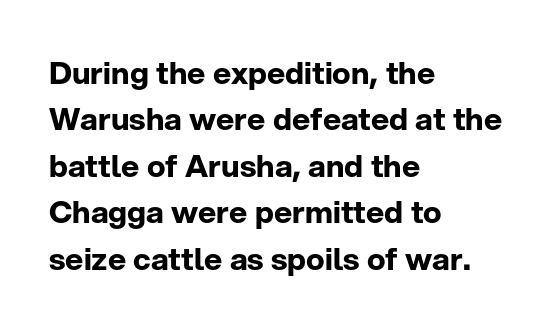
Character widths vary here, with narrow letters taking less room than wide ones. The rendering anchors every line to the left-hand side. Thick stems and heavy bowls — unmistakably bold. This is roman type, the default non-slanted kind. Unmarked baselines from the first word to the last. Regarding serifs, this sample does without them.
